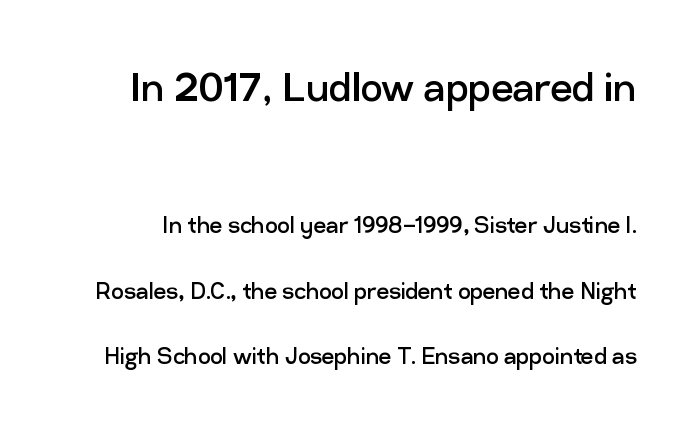
{"serif": "no", "italic": "no", "bold": "no", "weight": "regular", "width": "normal", "stroke_contrast": "low", "x_height": "medium", "monospaced": "no", "underline": "no", "line_spacing": "loose", "line_spacing_ratio": 2.33, "letter_spacing": "normal", "letter_spacing_em": 0.0, "larger_block": "first", "size_ratio": 1.75, "glyph_px": 49}
